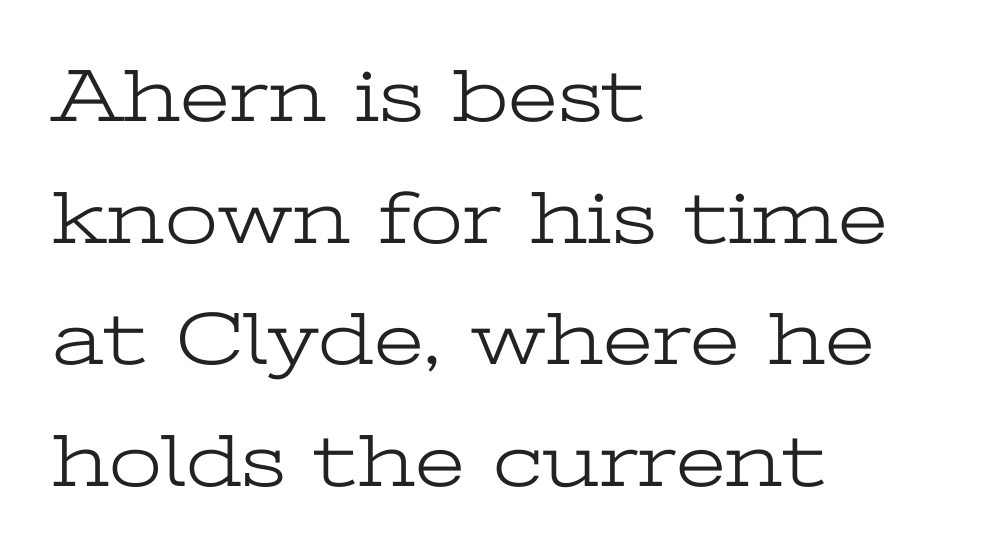
The image shows 76 px light, wide serif type, upright; set left-aligned, normal line spacing (1.6x), normal letter spacing, not underlined; low stroke contrast and a medium x-height.
